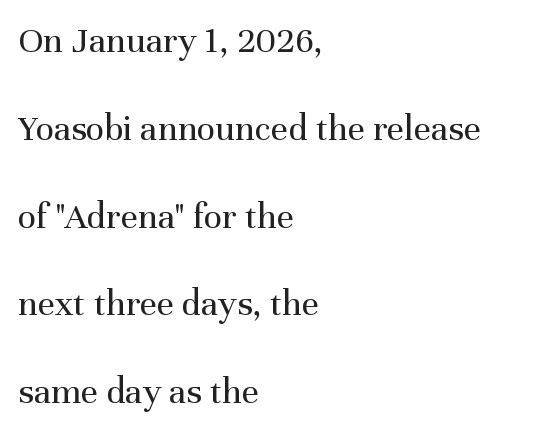
{"serif": "yes", "italic": "no", "bold": "no", "weight": "regular", "width": "normal", "stroke_contrast": "medium", "x_height": "medium", "monospaced": "no", "underline": "no", "align": "left", "line_spacing": "loose", "line_spacing_ratio": 2.31, "letter_spacing": "normal", "letter_spacing_em": 0.0, "glyph_px": 38}
